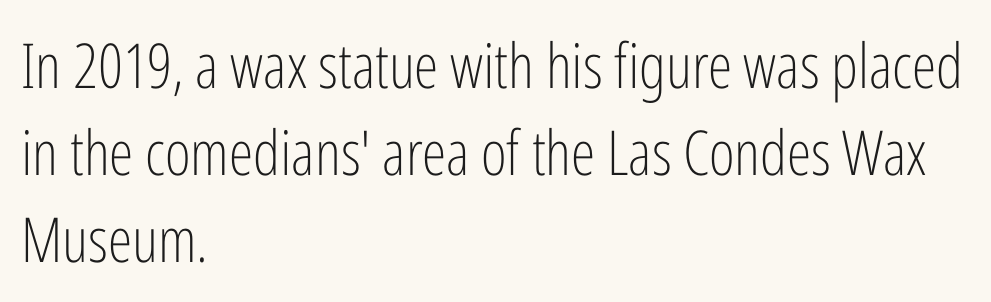
Q: Is the text bold? A: No.
Q: Is the text italic (slanted)? A: No, it is upright.
Q: Is the typeface a serif or a sans-serif typeface? A: Sans-serif.
Q: Is the text underlined? A: No.
Q: How is the paragraph aligned? A: Left-aligned.
Q: Is the spacing between letters normal or unusually wide? A: Normal.
Q: Is the spacing between lines tight, normal or loose? A: Normal.
Q: Width (condensed, normal, or wide)? A: Condensed.
Q: Stroke contrast? A: Low.
Q: x-height? A: Medium.
Q: Monospaced? A: No.
